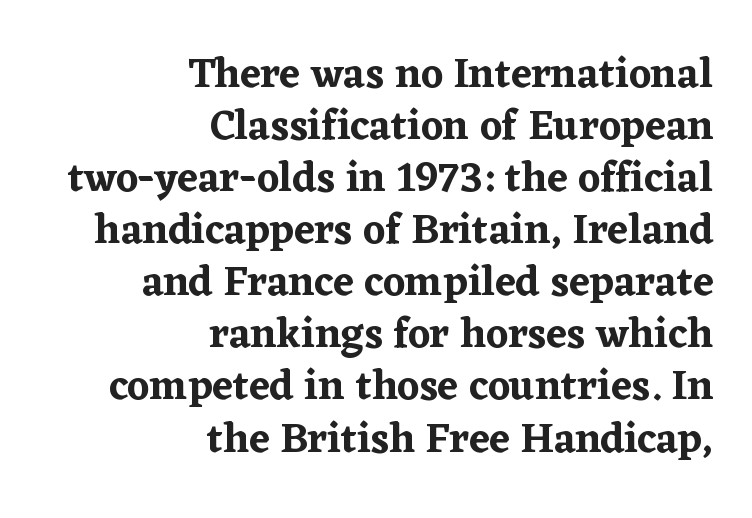
The image shows 42 px serif type, upright; set right-aligned, line spacing 1.24x, normal letter spacing, not underlined; low stroke contrast and a medium x-height.
